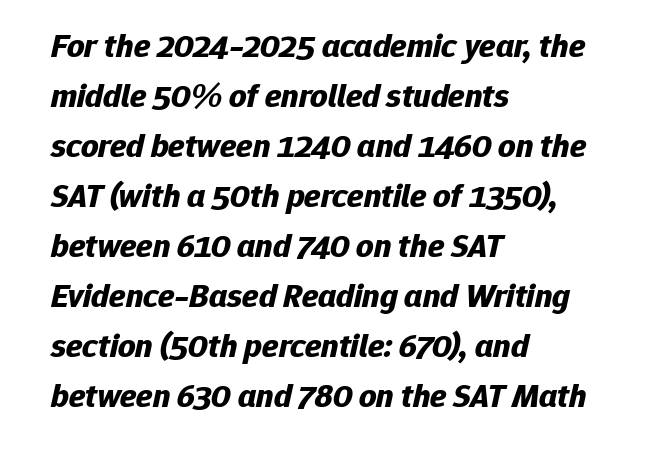
The specimen omits any rule beneath the text block's lines. The rag falls on the right side of this text block. How are the letters spaced? Ordinarily, with no added tracking. Compared with ordinary roman type, these characters are visibly tilted. A typesetter would call this leading conventional body-copy spacing. The passage shown is typed in a proportional face where columns would drift.
